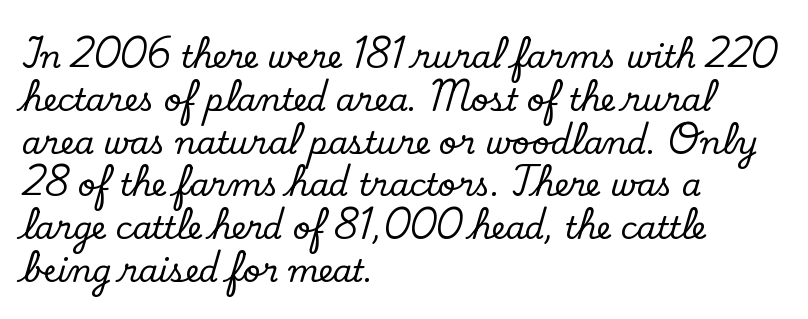
The image shows 31 px serif type; set left-aligned, normal line spacing (1.38x), normal letter spacing, not underlined; low stroke contrast and a small x-height.
